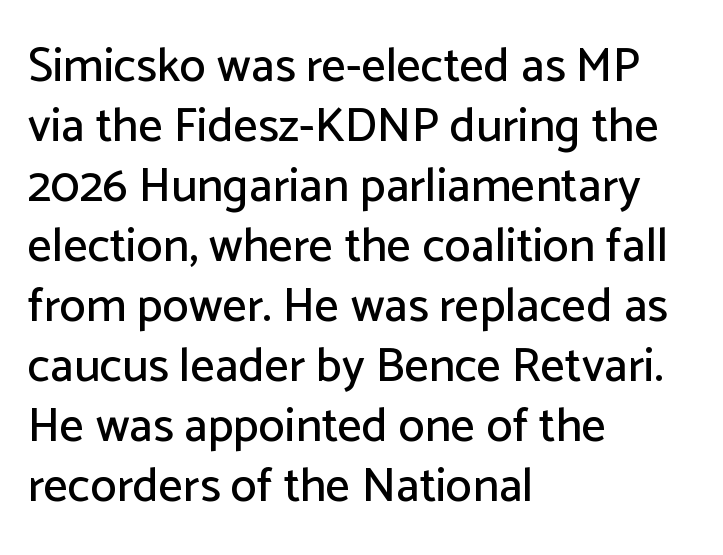
This rendering features lettering with no underline. Nobody touched the tracking dial on this one. Observe the absence of serifs on each vertical stroke in this sample. The face used here is proportionally spaced, like ordinary book or web type. The paragraph has a hard left edge and a soft right edge.
